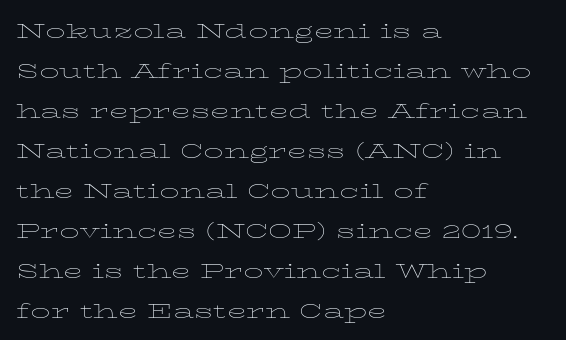
Q: Is the text bold? A: No.
Q: Is the text italic (slanted)? A: No, it is upright.
Q: Is the text underlined? A: No.
Q: How is the paragraph aligned? A: Left-aligned.
Q: Is the spacing between letters normal or unusually wide? A: Normal.
Q: Is the spacing between lines tight, normal or loose? A: Normal.
